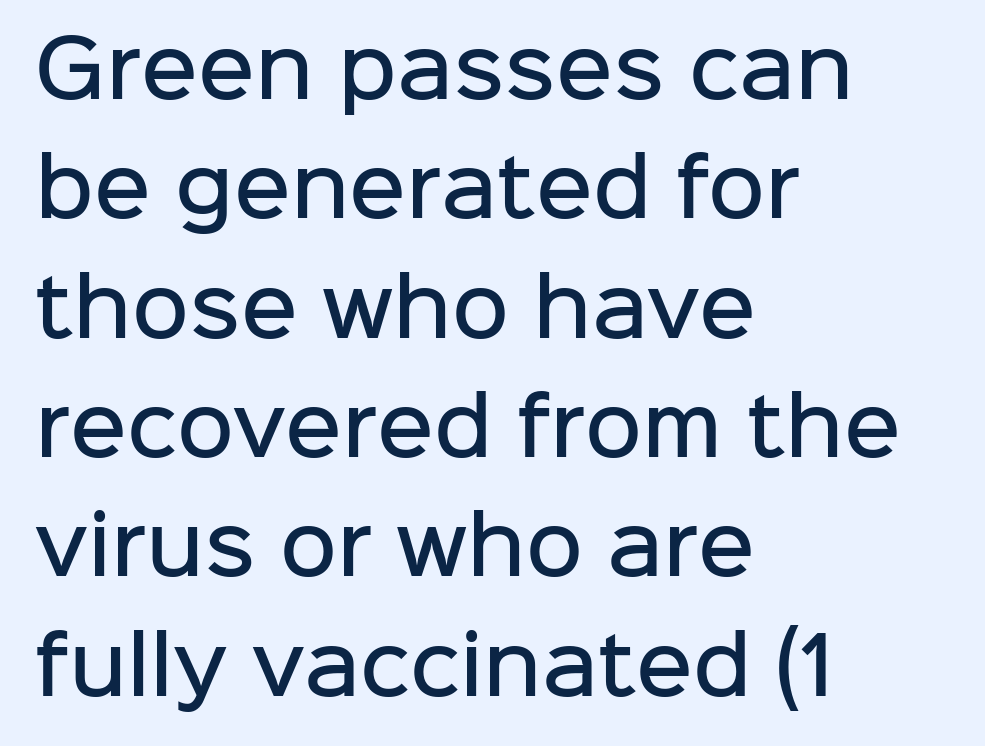
The area under the type is left untouched. Looks like regular typesetting: each glyph gets only the width it needs. Serifs: no, the terminals of the letterforms are clean. The passage shown is semibold, sitting just below true bold. Alignment: flush left. One glance says typical: line gaps are just what's usual.
